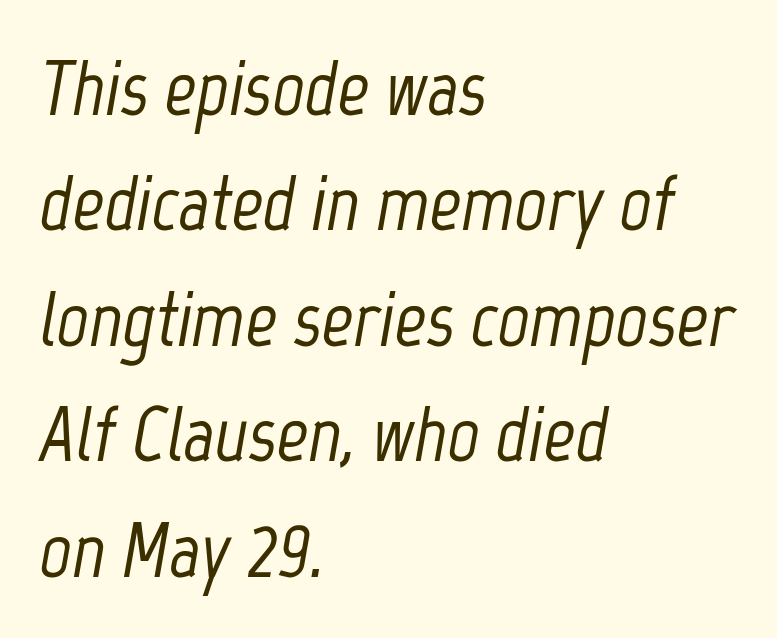
One-word summary of the alignment: left. Descender tails drop into unmarked territory. The face used here is rendered with its standard letterfit. This sample has the flowing, uneven cadence of proportional lettering.
